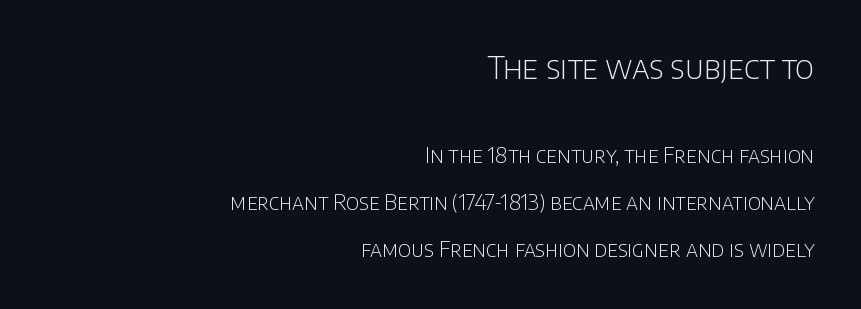
No word sits above an underline. Horizontal alignment here is rightward, an uncommon choice for prose. Character size in the leading block exceeds that of the trailing block. This rendering leaves character spacing at its baseline value. This block would shrink considerably if given ordinary leading; it's expanded now.
